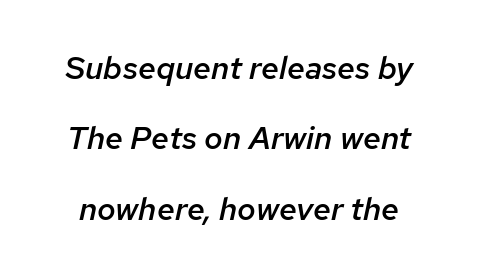
A typesetter would mark this as italic. These words are printed semibold, heavier than regular yet not bold. Plain, unruled lines of type. Letter spacing: default. The vertical gap from one line to the next is large.
